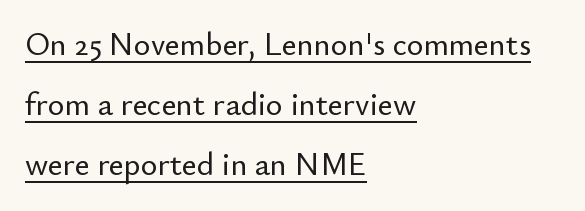
{"serif": "no", "italic": "no", "width": "normal", "stroke_contrast": "low", "x_height": "small", "monospaced": "no", "underline": "yes", "align": "left", "line_spacing_ratio": 1.88, "letter_spacing": "normal", "letter_spacing_em": 0.0, "glyph_px": 32}
